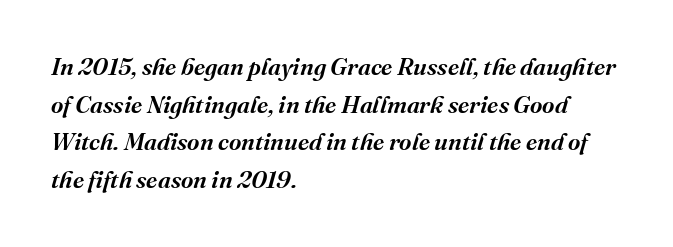
Q: Is the text bold? A: Semi-bold.
Q: Is the text italic (slanted)? A: Yes, it leans right by about 16 degrees.
Q: Is the text underlined? A: No.
Q: How is the paragraph aligned? A: Left-aligned.
Q: Is the spacing between letters normal or unusually wide? A: Normal.
Q: Is the spacing between lines tight, normal or loose? A: Normal.
